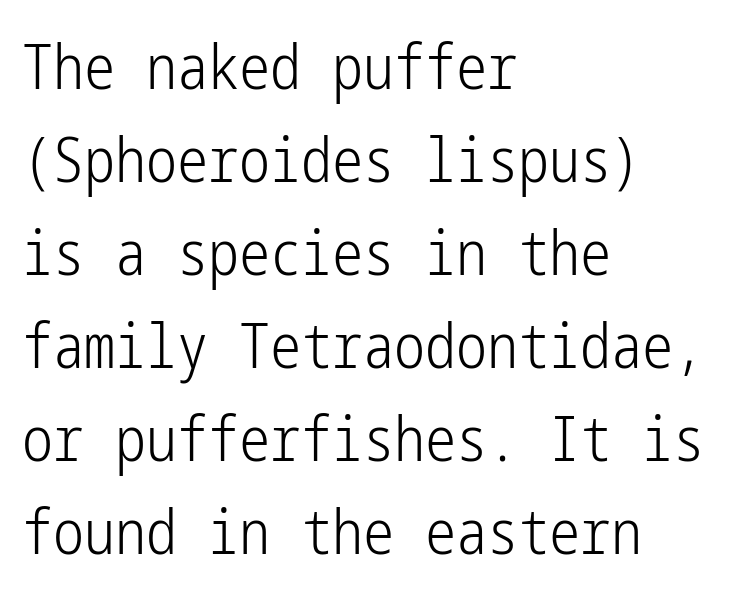
Ascenders rise straight up at ninety degrees. Is the stroke heavy? The answer is a plain regular-or-lighter. The font family rendered here belongs to the sans-serif group. A clean baseline with only descenders dipping below it. One-word summary of the alignment: left.
